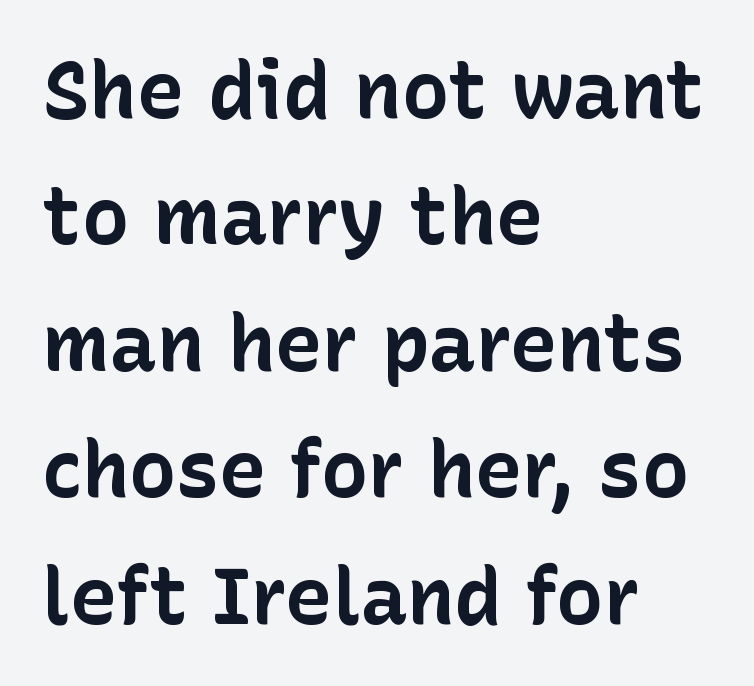
The image shows 79 px bold sans-serif type, upright; set left-aligned, normal line spacing (1.6x), normal letter spacing, not underlined; low stroke contrast and a medium x-height.
